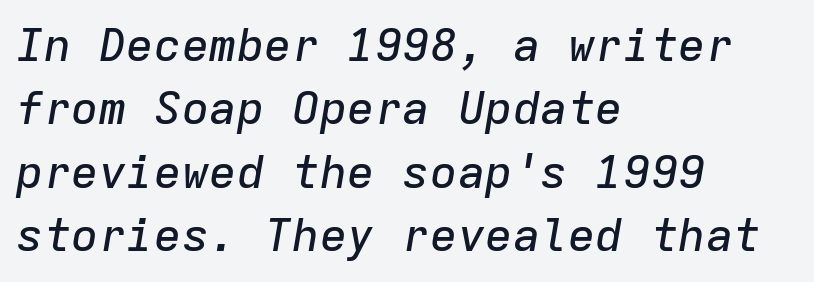
The rows are spaced the way most documents space them. An italicized treatment has been applied to the whole sample. Where is the straight margin? On the left. Descender tails drop into unmarked territory. Every character here occupies the same horizontal width, giving the sample a typewriter-like rhythm. In terms of letterspacing, this is plain default setting.
